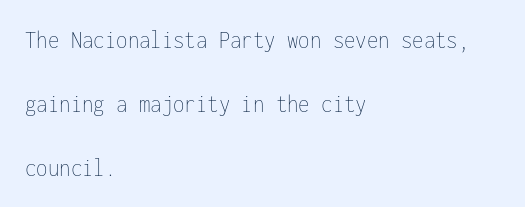
{"italic": "no", "bold": "no", "underline": "no", "align": "left", "line_spacing": "loose", "line_spacing_ratio": 2.47, "letter_spacing": "normal", "letter_spacing_em": 0.0, "glyph_px": 26}
